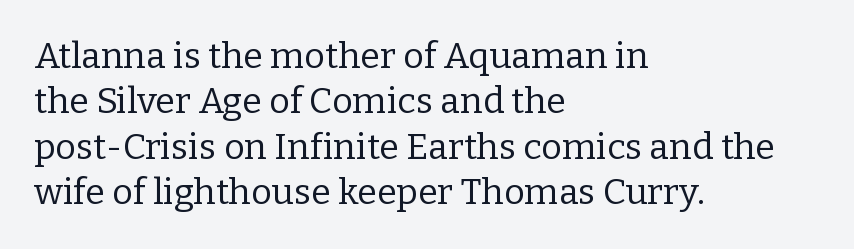
Q: Is the text bold? A: No.
Q: Is the text italic (slanted)? A: No, it is upright.
Q: Is the typeface a serif or a sans-serif typeface? A: Serif.
Q: Is the text underlined? A: No.
Q: How is the paragraph aligned? A: Left-aligned.
Q: Is the spacing between letters normal or unusually wide? A: Normal.
Q: Is the spacing between lines tight, normal or loose? A: Normal.
Q: Width (condensed, normal, or wide)? A: Normal.
Q: Stroke contrast? A: Low.
Q: x-height? A: Medium.
Q: Monospaced? A: No.
